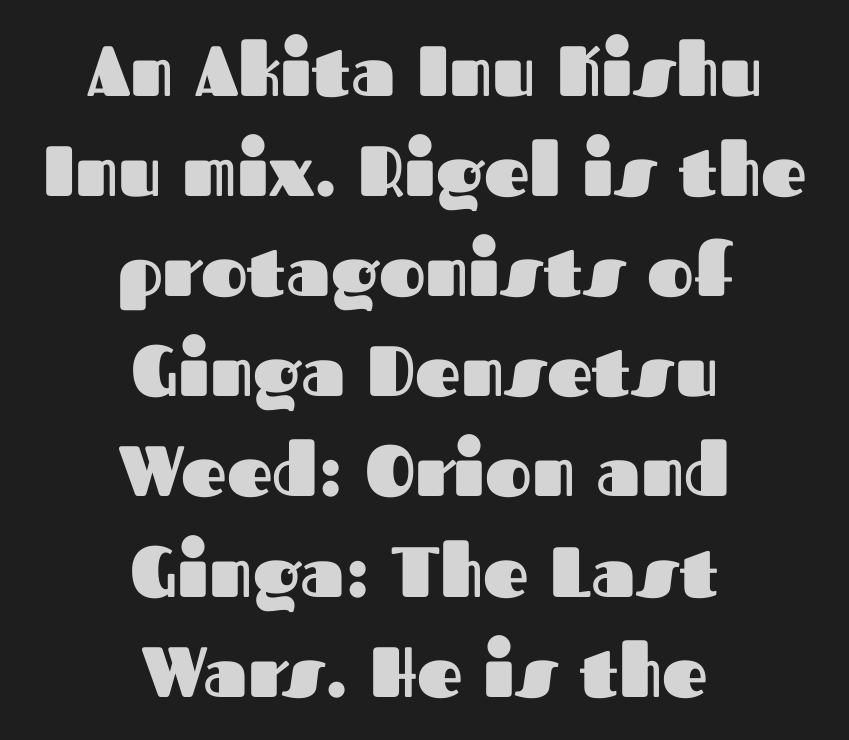
The image shows 71 px heavy sans-serif type, upright; set centered, normal line spacing (1.41x), normal letter spacing, not underlined; medium stroke contrast and a medium x-height.
